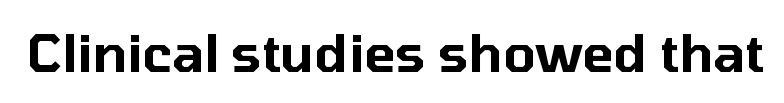
Check the space under the baseline: it is left empty. Vertical strokes here are truly vertical. Letterform terminals end flat and unadorned throughout the passage. The rendering keeps characters at their native spacing. These lines are rendered in a variable-pitch font.
